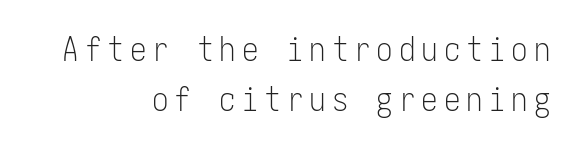
The image shows 33 px light, condensed sans-serif type, upright; set right-aligned, normal line spacing (1.53x), not underlined; low stroke contrast and a medium x-height.
